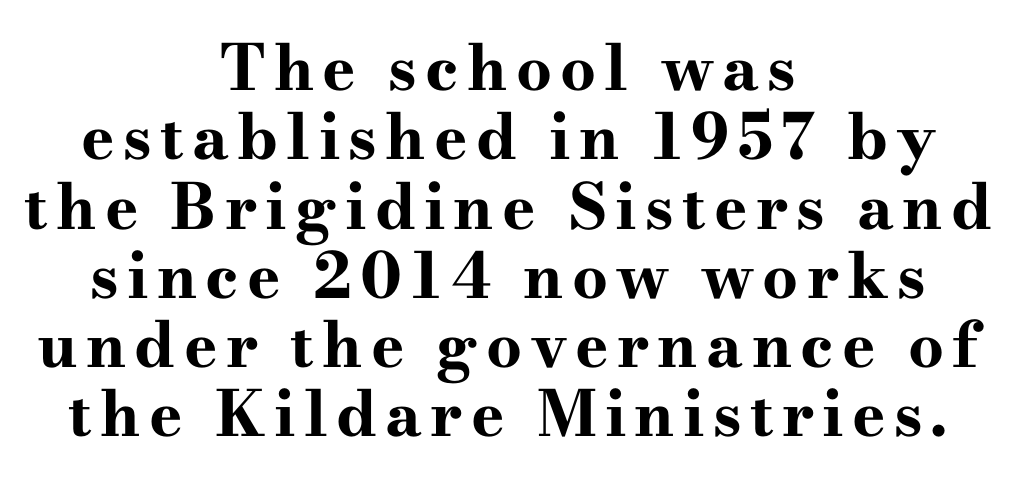
{"serif": "yes", "italic": "no", "bold": "yes", "weight": "bold", "width": "wide", "stroke_contrast": "high", "x_height": "small", "monospaced": "no", "underline": "no", "align": "center", "line_spacing": "tight", "line_spacing_ratio": 1.1, "glyph_px": 63}
